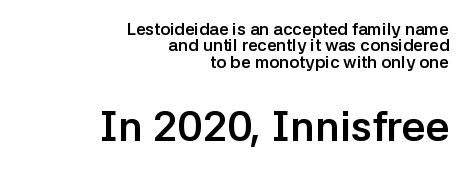
Q: Is the text bold? A: Yes.
Q: Is the text italic (slanted)? A: No, it is upright.
Q: Is the typeface a serif or a sans-serif typeface? A: Sans-serif.
Q: Is the text underlined? A: No.
Q: How is the paragraph aligned? A: Right-aligned.
Q: Is the spacing between letters normal or unusually wide? A: Normal.
Q: Is the spacing between lines tight, normal or loose? A: Tight.
Q: Which block of text is set in a larger size, the first (top) or the second (bottom)? A: The second (bottom) one.
Q: Width (condensed, normal, or wide)? A: Normal.
Q: Stroke contrast? A: Low.
Q: x-height? A: Medium.
Q: Monospaced? A: No.
